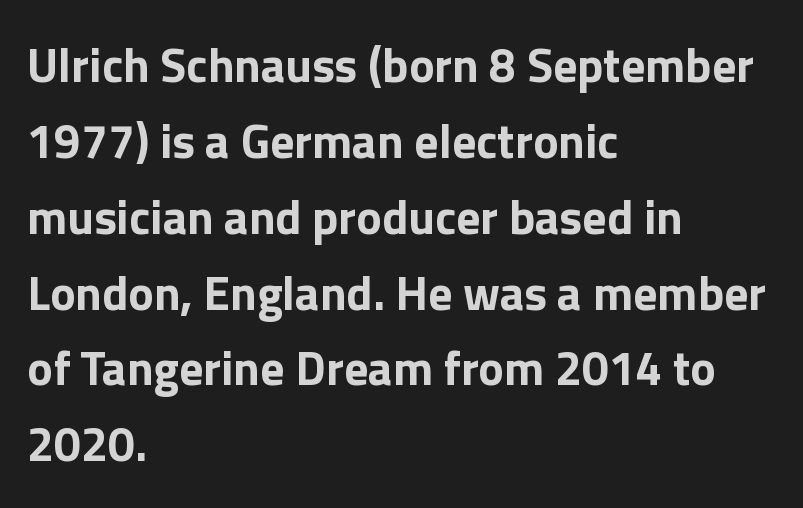
The image shows 48 px bold sans-serif type, upright; set left-aligned, normal line spacing (1.58x), normal letter spacing, not underlined; a medium x-height.
